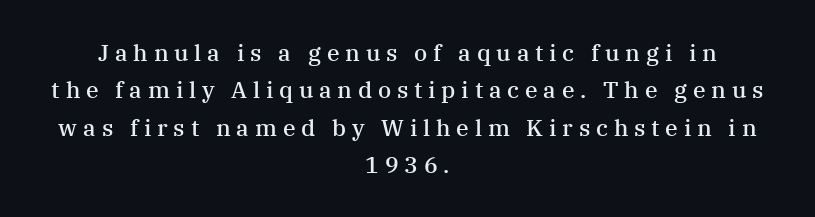
The image shows 23 px text type, upright; set centered, normal line spacing (1.62x), unusually wide letter spacing (+0.25 em), not underlined.
